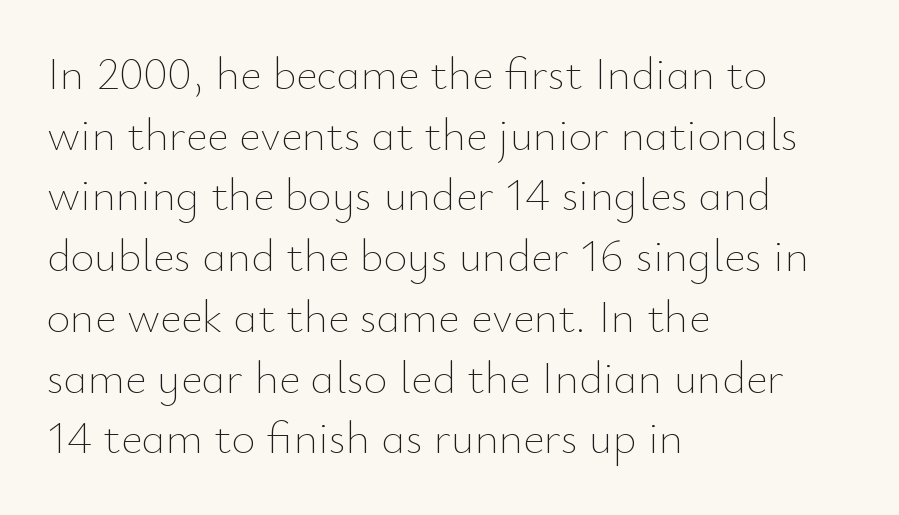
When letters stand straight like this, we call the style roman or upright. Each letter keeps its own natural width here, so spacing adapts to shape. The text block is weighted toward the left margin, trailing off unevenly rightward. The space directly below the letters is spotless. Nothing heavy about these letters — not bold at all.
